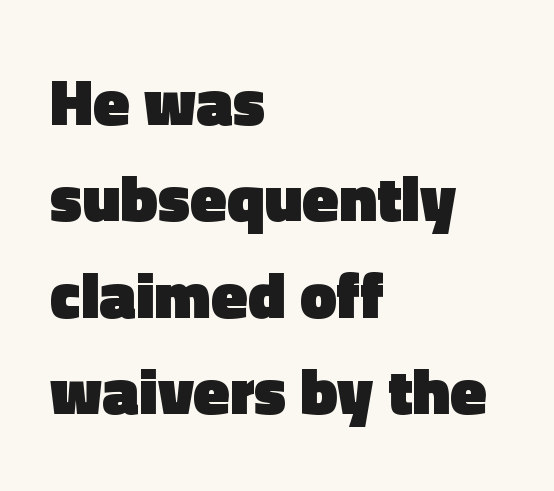
Q: Is the text bold? A: Yes.
Q: Is the text italic (slanted)? A: No, it is upright.
Q: Is the typeface a serif or a sans-serif typeface? A: Sans-serif.
Q: Is the text underlined? A: No.
Q: How is the paragraph aligned? A: Left-aligned.
Q: Is the spacing between letters normal or unusually wide? A: Normal.
Q: Is the spacing between lines tight, normal or loose? A: Normal.
Q: Width (condensed, normal, or wide)? A: Normal.
Q: x-height? A: Medium.
Q: Monospaced? A: No.
